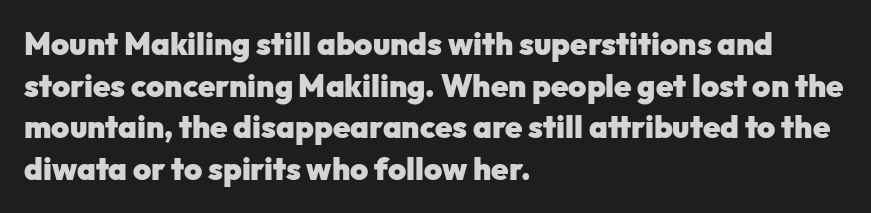
{"serif": "no", "italic": "no", "bold": "yes", "weight": "heavy", "width": "normal", "stroke_contrast": "low", "x_height": "medium", "monospaced": "no", "underline": "no", "align": "left", "line_spacing": "normal", "line_spacing_ratio": 1.34, "letter_spacing": "normal", "letter_spacing_em": 0.0, "glyph_px": 31}
